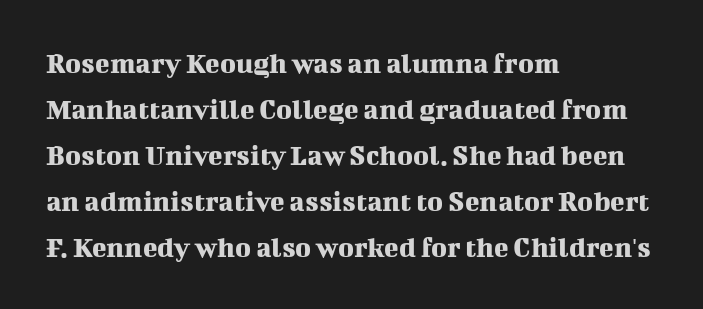
The image shows 30 px serif type, upright; set left-aligned, normal line spacing (1.53x), normal letter spacing, not underlined; medium stroke contrast and a medium x-height.
